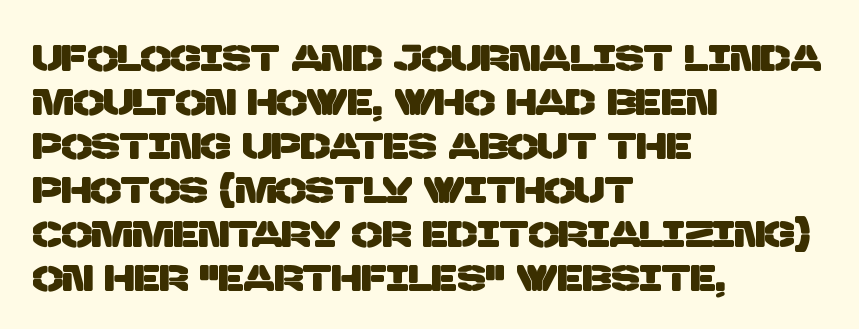
Q: Is the typeface a serif or a sans-serif typeface? A: Sans-serif.
Q: Is the text underlined? A: No.
Q: How is the paragraph aligned? A: Left-aligned.
Q: Is the spacing between letters normal or unusually wide? A: Normal.
Q: Width (condensed, normal, or wide)? A: Normal.
Q: Stroke contrast? A: Low.
Q: x-height? A: Large.
Q: Monospaced? A: No.
